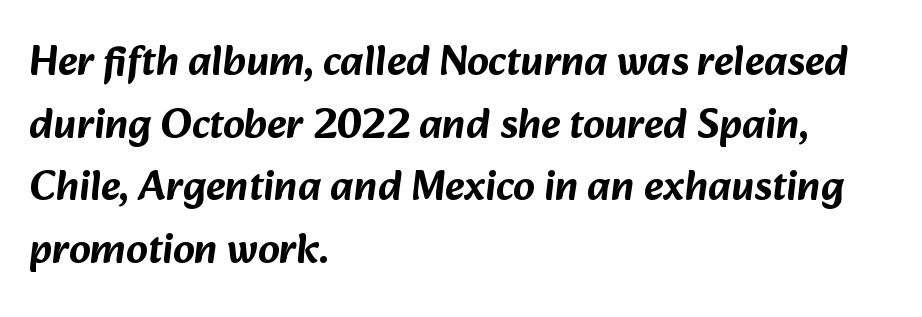
Q: Is the typeface a serif or a sans-serif typeface? A: Sans-serif.
Q: Is the text underlined? A: No.
Q: How is the paragraph aligned? A: Left-aligned.
Q: Is the spacing between letters normal or unusually wide? A: Normal.
Q: Is the spacing between lines tight, normal or loose? A: Normal.
Q: Width (condensed, normal, or wide)? A: Normal.
Q: Stroke contrast? A: Low.
Q: x-height? A: Medium.
Q: Monospaced? A: No.
